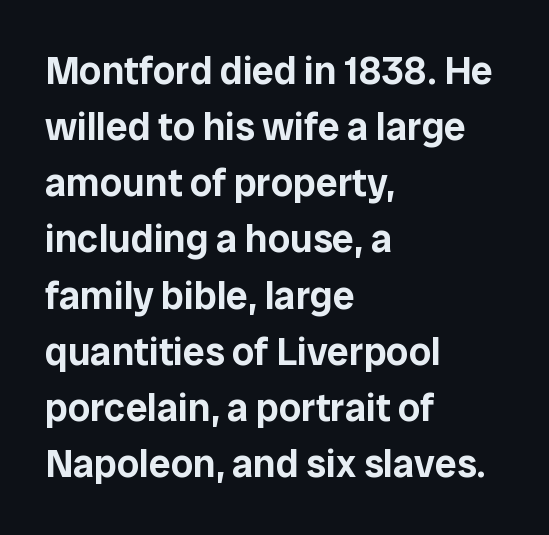
The image shows 39 px sans-serif type, upright; set left-aligned, normal line spacing (1.44x), normal letter spacing, not underlined; low stroke contrast and a medium x-height.
